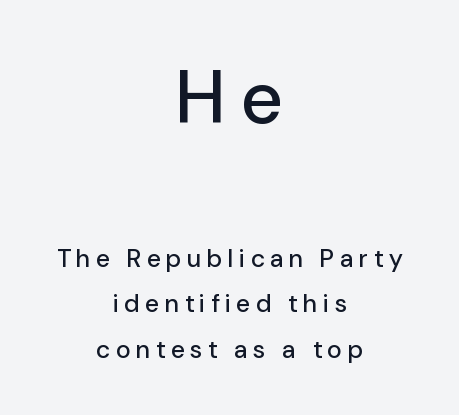
Q: Is the text italic (slanted)? A: No, it is upright.
Q: Is the typeface a serif or a sans-serif typeface? A: Sans-serif.
Q: Is the text underlined? A: No.
Q: How is the paragraph aligned? A: Centered.
Q: Is the spacing between letters normal or unusually wide? A: Unusually wide.
Q: Which block of text is set in a larger size, the first (top) or the second (bottom)? A: The first (top) one.
Q: Width (condensed, normal, or wide)? A: Normal.
Q: Stroke contrast? A: Low.
Q: x-height? A: Medium.
Q: Monospaced? A: No.
